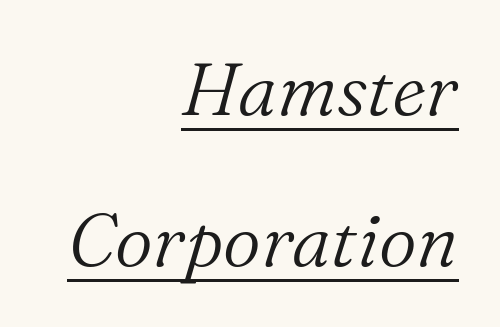
Q: Is the text bold? A: No.
Q: Is the text italic (slanted)? A: Yes, it leans right by about 16 degrees.
Q: Is the typeface a serif or a sans-serif typeface? A: Serif.
Q: Is the text underlined? A: Yes.
Q: How is the paragraph aligned? A: Right-aligned.
Q: Is the spacing between letters normal or unusually wide? A: Normal.
Q: Is the spacing between lines tight, normal or loose? A: Loose.
Q: Width (condensed, normal, or wide)? A: Normal.
Q: Stroke contrast? A: Medium.
Q: x-height? A: Medium.
Q: Monospaced? A: No.
